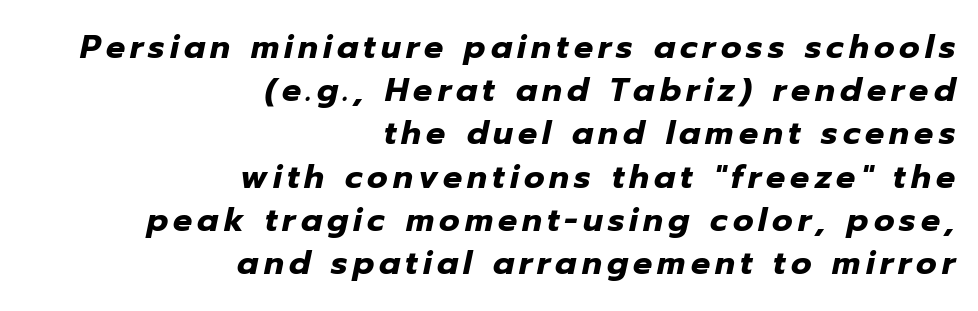
The image shows 32 px heavy type, italic (leaning right); set right-aligned, normal line spacing (1.35x), not underlined; low stroke contrast and a medium x-height.
